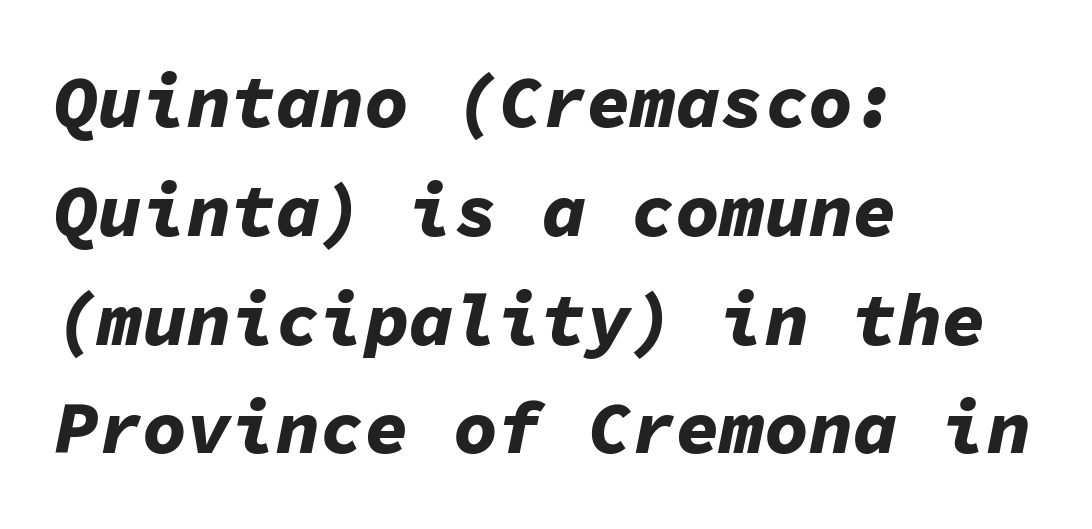
The passage shown is not underscored anywhere. The passage shown stacks its lines at a standard gap. Tall strokes in this sample are angled rather than plumb. The horizontal fit of the characters is conventional and even. The ragged edge is on the right, which tells us the setting is flush left.
